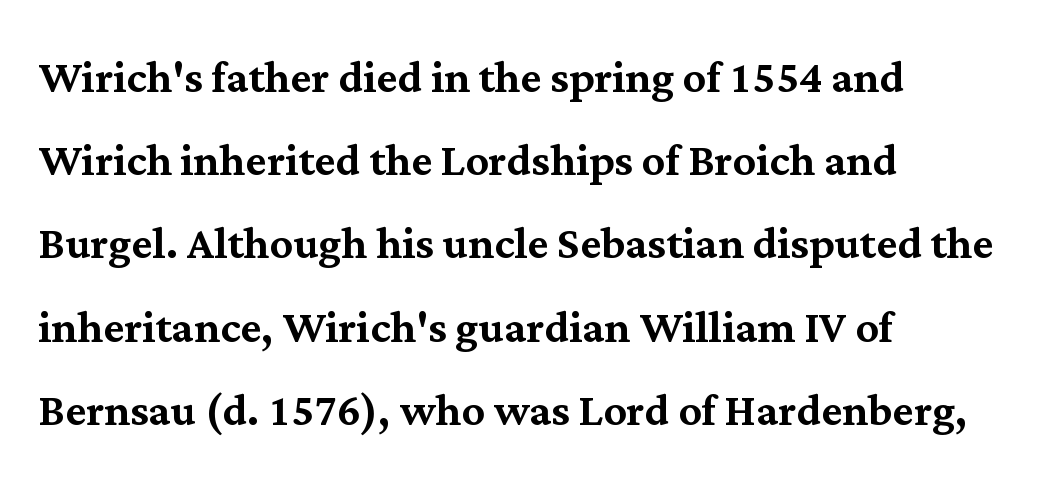
{"serif": "yes", "italic": "no", "width": "normal", "stroke_contrast": "medium", "x_height": "medium", "monospaced": "no", "underline": "no", "align": "left", "line_spacing": "normal", "line_spacing_ratio": 1.46, "letter_spacing": "normal", "letter_spacing_em": 0.0, "glyph_px": 57}
